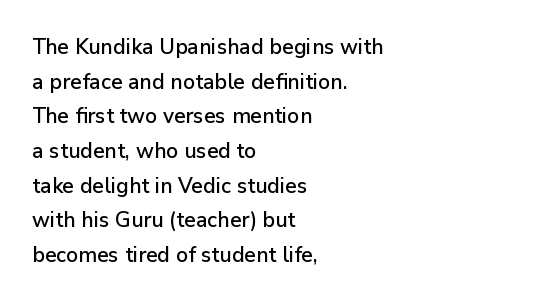
{"italic": "no", "underline": "no", "align": "left", "line_spacing": "normal", "line_spacing_ratio": 1.65, "letter_spacing": "normal", "letter_spacing_em": 0.0, "glyph_px": 21}
